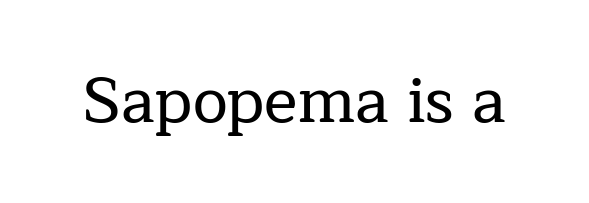
{"serif": "yes", "italic": "no", "width": "normal", "stroke_contrast": "low", "x_height": "medium", "monospaced": "no", "underline": "no", "letter_spacing": "normal", "letter_spacing_em": 0.0, "glyph_px": 63}
